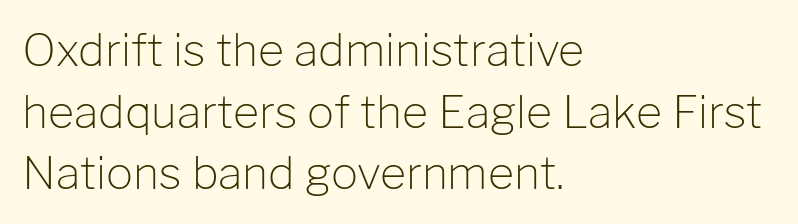
{"serif": "no", "italic": "no", "bold": "no", "weight": "light", "width": "normal", "stroke_contrast": "low", "x_height": "medium", "monospaced": "no", "underline": "no", "align": "left", "line_spacing": "normal", "line_spacing_ratio": 1.37, "letter_spacing": "normal", "letter_spacing_em": 0.0, "glyph_px": 45}
